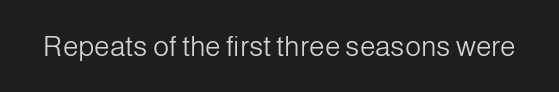
The image shows 28 px light sans-serif type, upright; set normal letter spacing, not underlined; low stroke contrast and a medium x-height.
